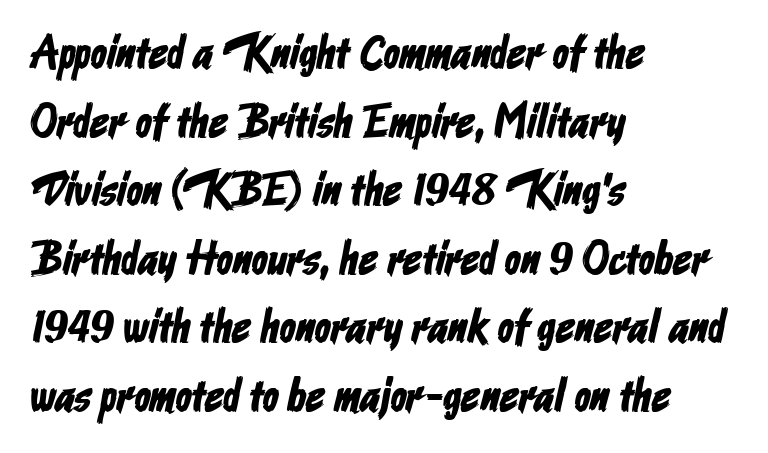
The image shows 47 px condensed sans-serif type; set left-aligned, normal line spacing (1.46x), normal letter spacing, not underlined; low stroke contrast and a medium x-height.
